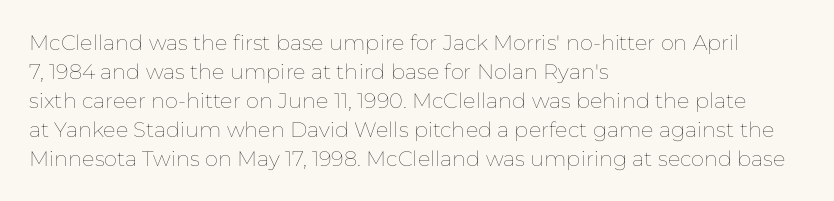
Letters rest on an invisible, unmarked baseline. Heaviness? Minimal to ordinary, like unemphasized prose. The rendering anchors every line to the left-hand side. The line-height multiplier appears to be the usual default.
